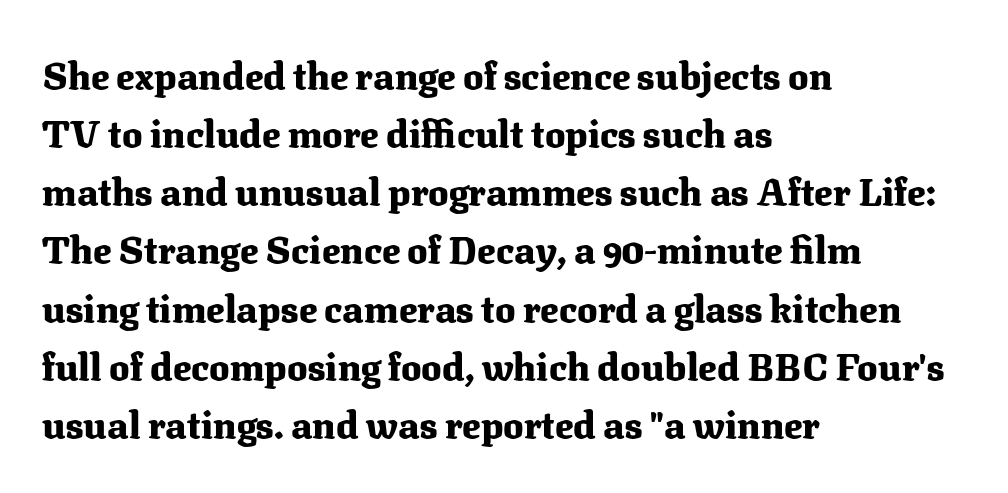
Q: Is the text bold? A: Yes.
Q: Is the text italic (slanted)? A: No, it is upright.
Q: Is the typeface a serif or a sans-serif typeface? A: Serif.
Q: Is the text underlined? A: No.
Q: How is the paragraph aligned? A: Left-aligned.
Q: Is the spacing between letters normal or unusually wide? A: Normal.
Q: Is the spacing between lines tight, normal or loose? A: Normal.
Q: Width (condensed, normal, or wide)? A: Normal.
Q: Stroke contrast? A: Medium.
Q: x-height? A: Medium.
Q: Monospaced? A: No.
